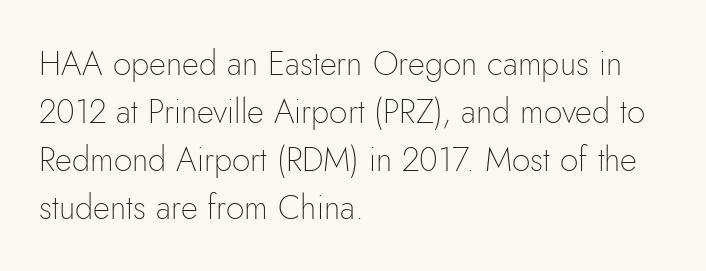
The image shows 33 px thin sans-serif type, upright; set left-aligned, normal line spacing (1.45x), normal letter spacing, not underlined; low stroke contrast and a small x-height.
